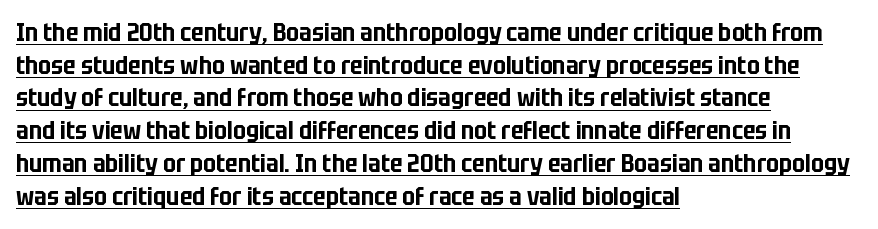
{"italic": "no", "underline": "yes", "align": "left", "line_spacing": "normal", "line_spacing_ratio": 1.31, "letter_spacing": "normal", "letter_spacing_em": 0.0, "glyph_px": 25}
